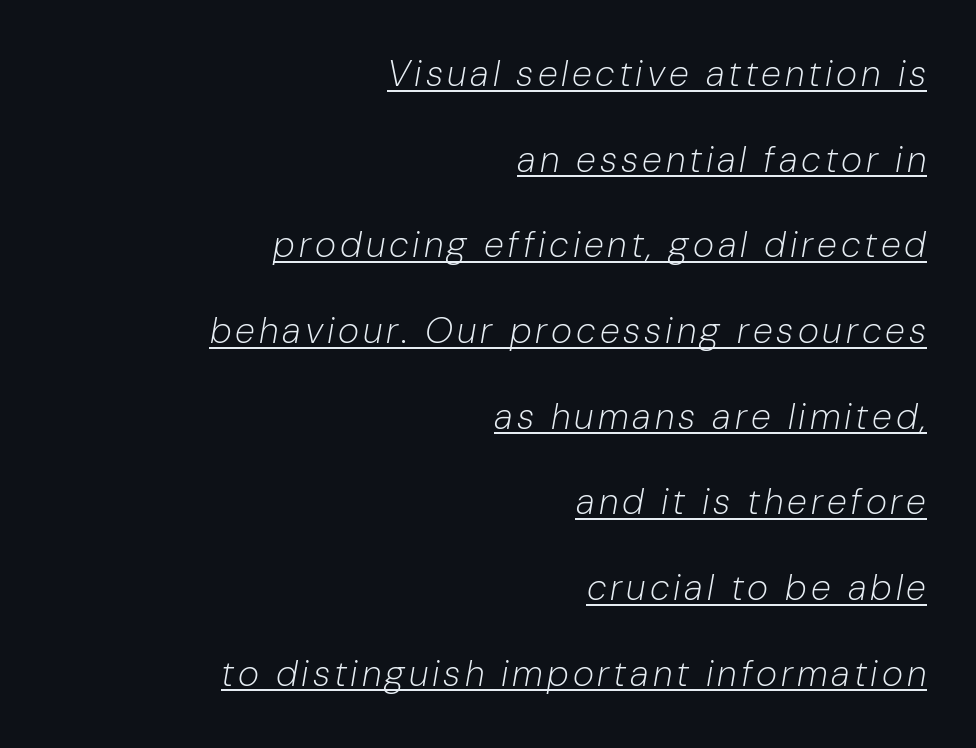
{"italic": "yes", "lean": "right", "slant_degrees": 10, "bold": "no", "weight": "light", "width": "normal", "stroke_contrast": "low", "x_height": "medium", "monospaced": "no", "underline": "yes", "align": "right", "line_spacing": "loose", "line_spacing_ratio": 2.38, "glyph_px": 36}
